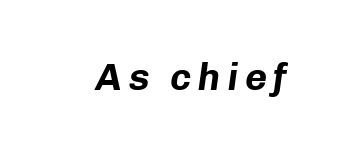
Character widths vary here, with narrow letters taking less room than wide ones. Notice how the stems are inclined rather than vertical — that's the hallmark of italics. The string is rendered with underlining switched off. Each glyph is drawn with heavy, bold strokes.
